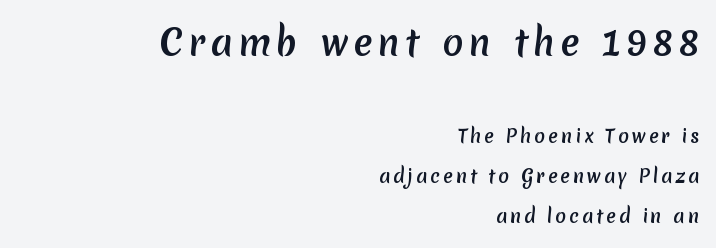
Q: Is the text bold? A: Yes.
Q: Is the typeface a serif or a sans-serif typeface? A: Sans-serif.
Q: Is the text underlined? A: No.
Q: How is the paragraph aligned? A: Right-aligned.
Q: Is the spacing between lines tight, normal or loose? A: Loose.
Q: Which block of text is set in a larger size, the first (top) or the second (bottom)? A: The first (top) one.
Q: Width (condensed, normal, or wide)? A: Normal.
Q: Stroke contrast? A: Low.
Q: x-height? A: Medium.
Q: Monospaced? A: No.
